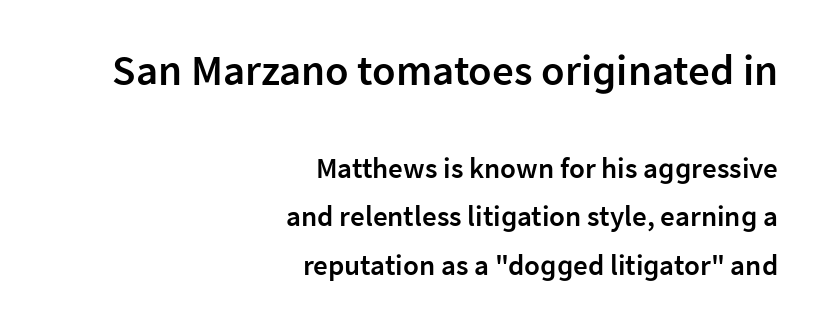
The image shows 43 px semibold sans-serif type, upright; set right-aligned, normal line spacing (1.68x), normal letter spacing, not underlined; the first (top) block is 1.48x larger; low stroke contrast and a medium x-height.
